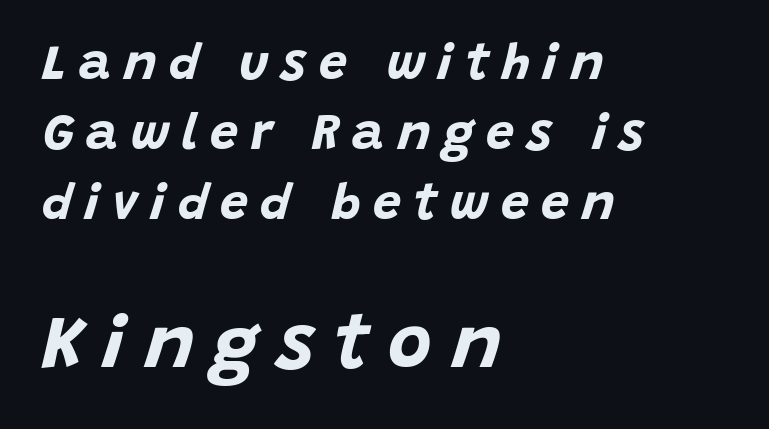
Q: Is the text bold? A: Yes.
Q: Is the text italic (slanted)? A: Yes, it leans right by about 15 degrees.
Q: Is the text underlined? A: No.
Q: How is the paragraph aligned? A: Left-aligned.
Q: Is the spacing between letters normal or unusually wide? A: Unusually wide.
Q: Is the spacing between lines tight, normal or loose? A: Normal.
Q: Which block of text is set in a larger size, the first (top) or the second (bottom)? A: The second (bottom) one.
Q: Width (condensed, normal, or wide)? A: Normal.
Q: Stroke contrast? A: Low.
Q: x-height? A: Large.
Q: Monospaced? A: No.
